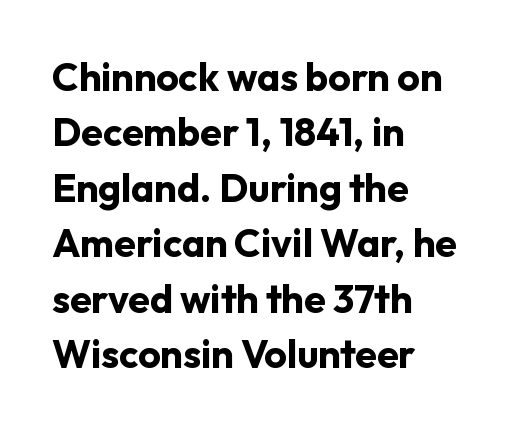
The image shows 39 px bold sans-serif type, upright; set left-aligned, normal line spacing (1.42x), normal letter spacing, not underlined; low stroke contrast and a medium x-height.
